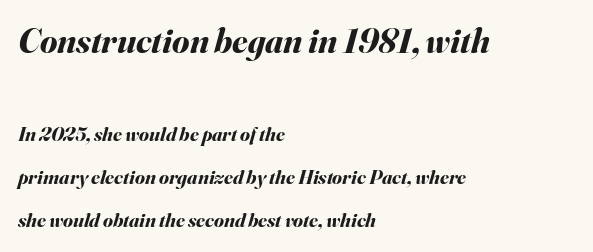
Is the block centered? No — it sits flush against the left margin. Varying glyph widths throughout — classic text-font behaviour. Glyph-to-glyph distance matches everyday printed text. Large over small — that's the arrangement of the two blocks here. Look at the stroke-to-counter ratio: heavy, a bold.
